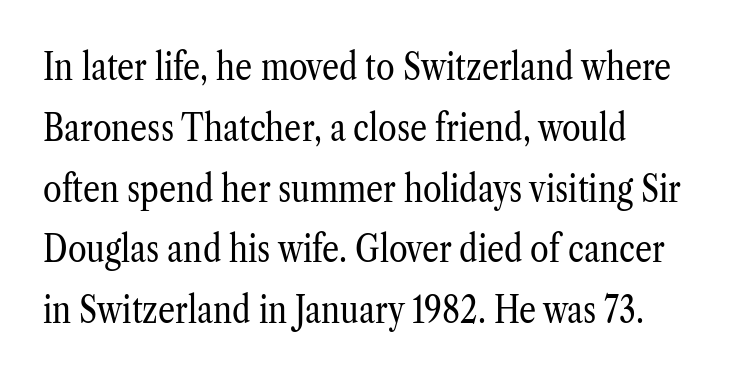
The image shows 38 px regular-weight, condensed serif type, upright; set left-aligned, normal line spacing (1.6x), normal letter spacing, not underlined; low stroke contrast and a medium x-height.
